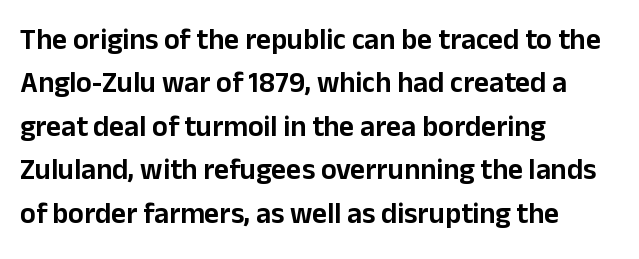
Q: Is the text italic (slanted)? A: No, it is upright.
Q: Is the typeface a serif or a sans-serif typeface? A: Sans-serif.
Q: Is the text underlined? A: No.
Q: How is the paragraph aligned? A: Left-aligned.
Q: Is the spacing between letters normal or unusually wide? A: Normal.
Q: Is the spacing between lines tight, normal or loose? A: Normal.
Q: Width (condensed, normal, or wide)? A: Normal.
Q: Stroke contrast? A: Low.
Q: x-height? A: Medium.
Q: Monospaced? A: No.
